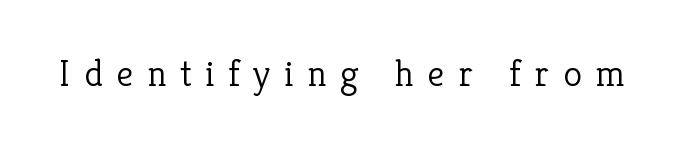
Q: Is the text bold? A: No.
Q: Is the text italic (slanted)? A: No, it is upright.
Q: Is the typeface a serif or a sans-serif typeface? A: Serif.
Q: Is the text underlined? A: No.
Q: Is the spacing between letters normal or unusually wide? A: Unusually wide.
Q: Width (condensed, normal, or wide)? A: Normal.
Q: Stroke contrast? A: Low.
Q: x-height? A: Medium.
Q: Monospaced? A: No.
